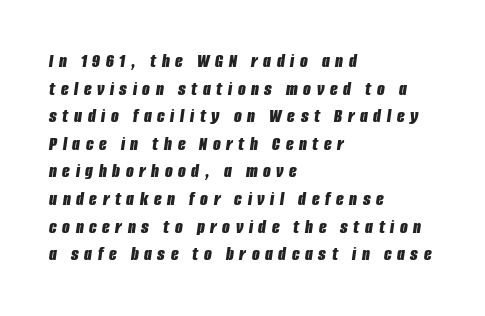
The image shows 20 px bold type, italic (leaning right); set left-aligned, normal line spacing (1.38x), unusually wide letter spacing (+0.28 em), not underlined.
